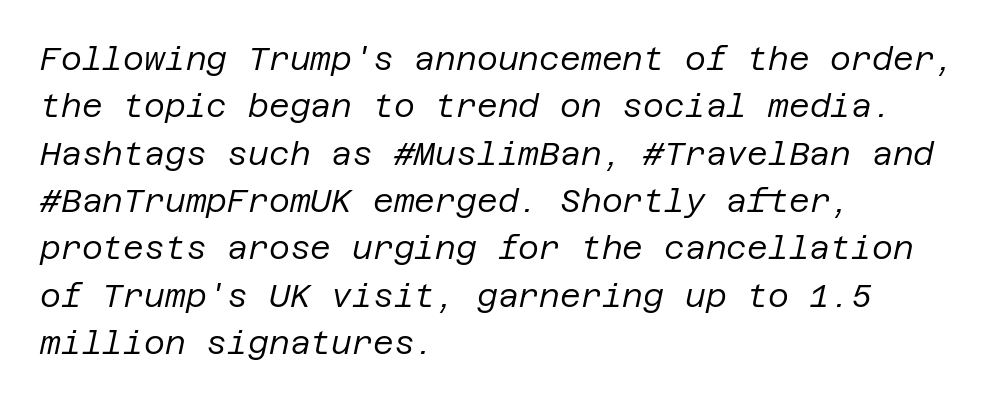
{"italic": "yes", "lean": "right", "slant_degrees": 12, "bold": "no", "weight": "regular", "width": "normal", "stroke_contrast": "low", "x_height": "large", "underline": "no", "align": "left", "line_spacing": "normal", "line_spacing_ratio": 1.48, "letter_spacing": "normal", "letter_spacing_em": 0.0, "glyph_px": 32}
